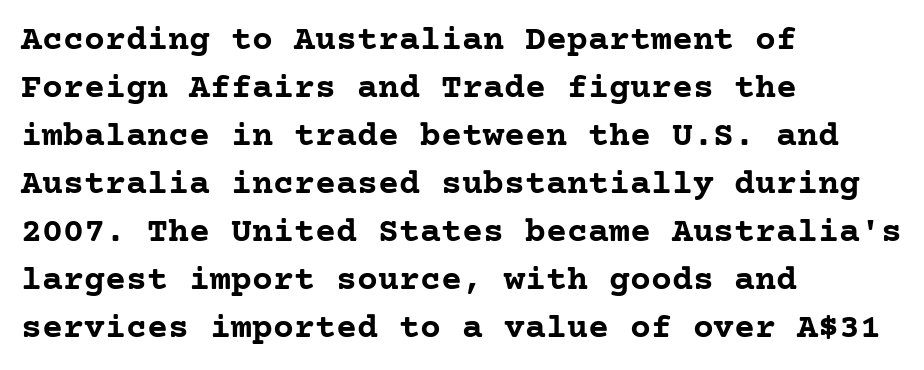
A serif font was chosen for this passage. Nobody touched the tracking dial on this one. Just letters on the line, the space beneath them empty. Chunky letters — that's bold for sure. Every character sits straight up, as roman type does. Does the leading feel generous? No, just average.
